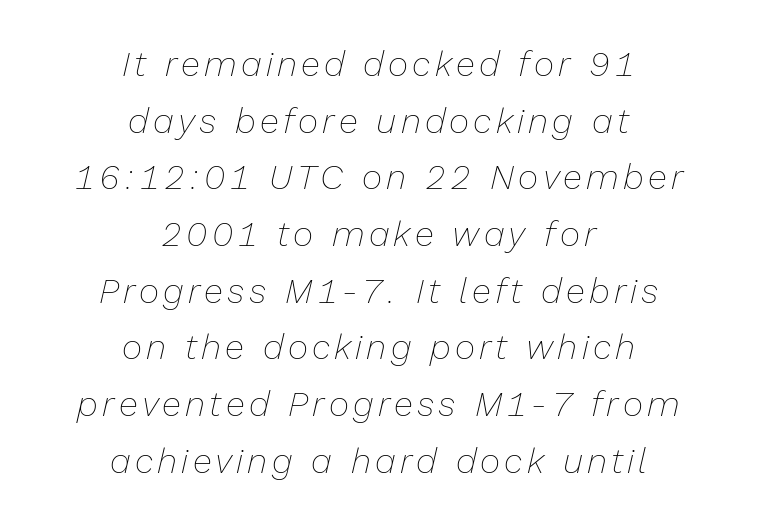
{"italic": "yes", "lean": "right", "slant_degrees": 13, "bold": "no", "weight": "thin", "width": "normal", "stroke_contrast": "low", "x_height": "medium", "monospaced": "no", "underline": "no", "align": "center", "line_spacing": "normal", "line_spacing_ratio": 1.62, "glyph_px": 35}
